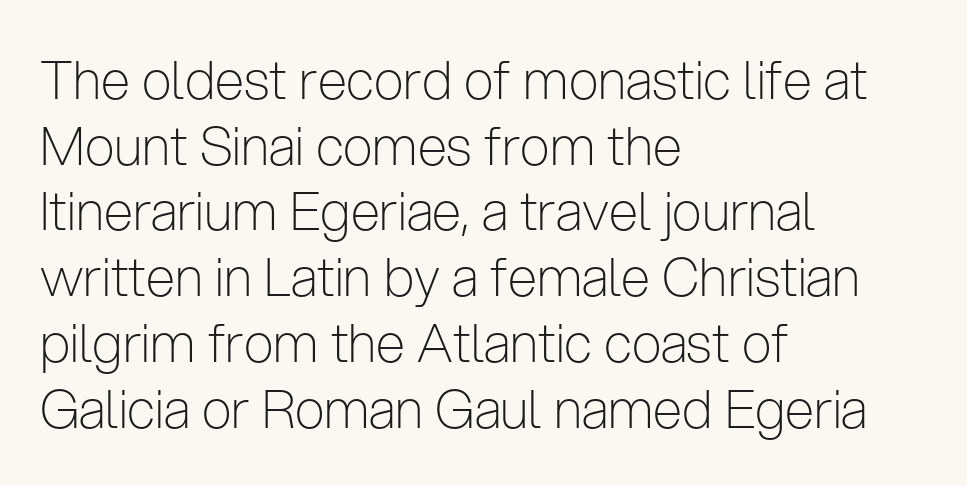
The image shows 53 px light, condensed sans-serif type, upright; set left-aligned, line spacing 1.24x, normal letter spacing, not underlined; low stroke contrast and a medium x-height.
